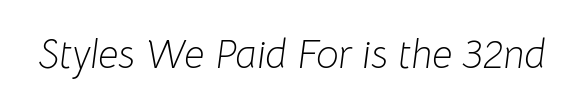
{"italic": "yes", "lean": "right", "slant_degrees": 8, "bold": "no", "weight": "light", "width": "normal", "stroke_contrast": "low", "x_height": "medium", "monospaced": "no", "underline": "no", "letter_spacing": "normal", "letter_spacing_em": 0.0, "glyph_px": 40}
